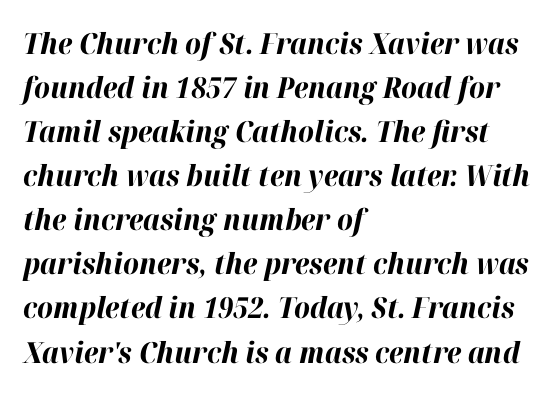
The image shows 29 px bold type, italic (leaning right); set left-aligned, normal line spacing (1.52x), normal letter spacing, not underlined; high stroke contrast and a medium x-height.
